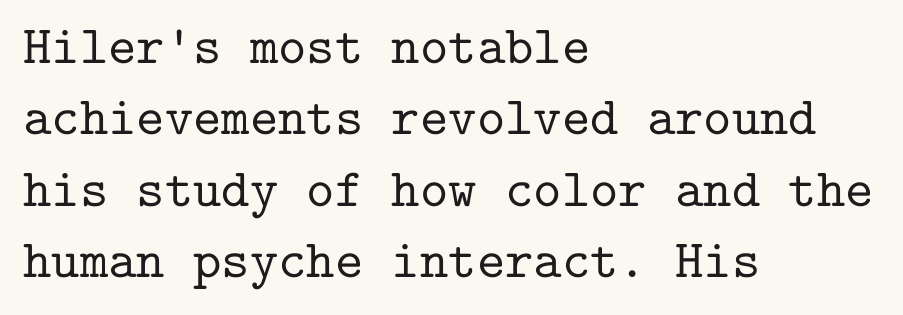
Q: Is the text italic (slanted)? A: No, it is upright.
Q: Is the typeface a serif or a sans-serif typeface? A: Serif.
Q: Is the text underlined? A: No.
Q: How is the paragraph aligned? A: Left-aligned.
Q: Is the spacing between letters normal or unusually wide? A: Normal.
Q: Is the spacing between lines tight, normal or loose? A: Normal.
Q: Width (condensed, normal, or wide)? A: Normal.
Q: Stroke contrast? A: Low.
Q: x-height? A: Medium.
Q: Monospaced? A: Yes.
